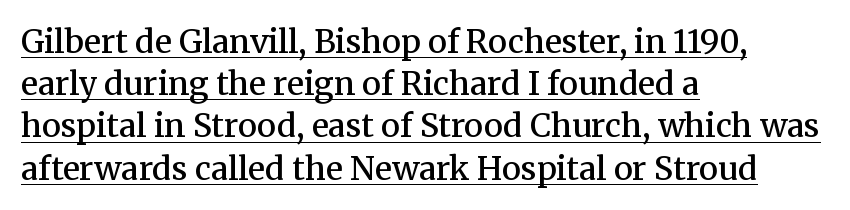
{"serif": "yes", "italic": "no", "bold": "semi", "weight": "semibold", "width": "normal", "stroke_contrast": "medium", "x_height": "medium", "monospaced": "no", "underline": "yes", "align": "left", "line_spacing": "normal", "line_spacing_ratio": 1.32, "letter_spacing": "normal", "letter_spacing_em": 0.0, "glyph_px": 32}
